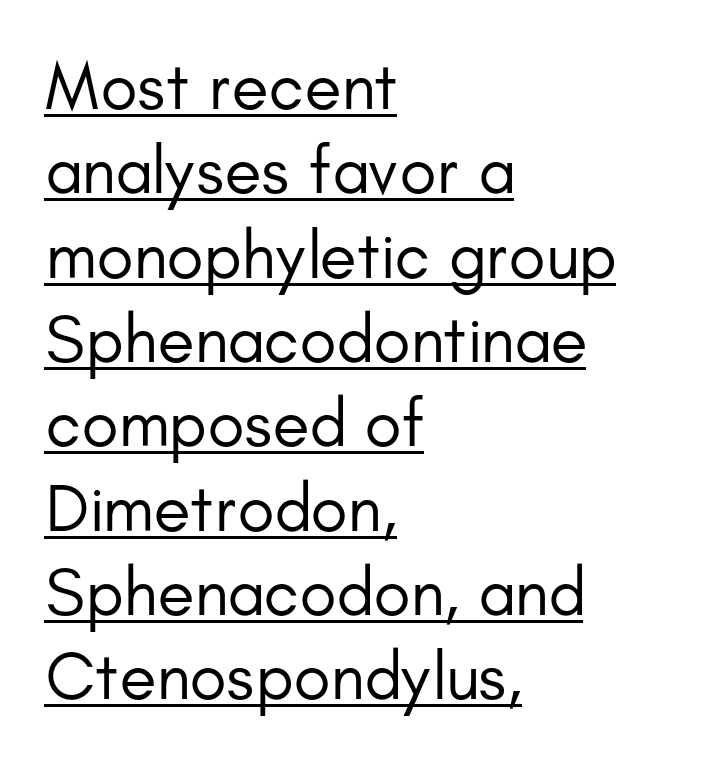
The image shows 68 px regular-weight sans-serif type, upright; set left-aligned, line spacing 1.24x, normal letter spacing, underlined; low stroke contrast and a small x-height.
